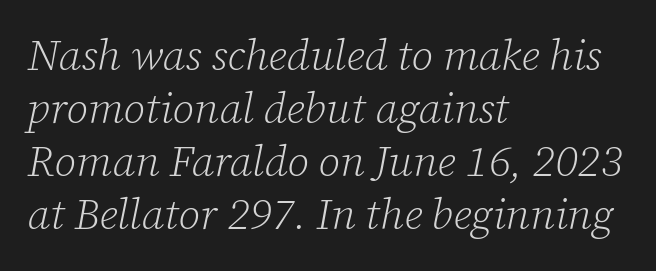
{"serif": "yes", "italic": "yes", "lean": "right", "slant_degrees": 12, "bold": "no", "weight": "light", "width": "normal", "stroke_contrast": "low", "x_height": "medium", "monospaced": "no", "underline": "no", "align": "left", "line_spacing_ratio": 1.23, "letter_spacing": "normal", "letter_spacing_em": 0.0, "glyph_px": 43}
